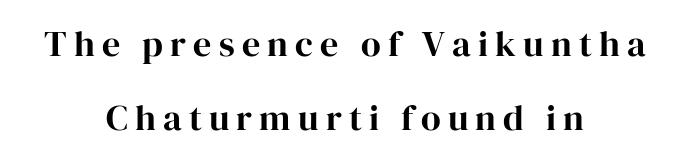
The image shows 36 px serif type, upright; set centered, loose line spacing (2.05x), unusually wide letter spacing (+0.2 em), not underlined; high stroke contrast and a medium x-height.
